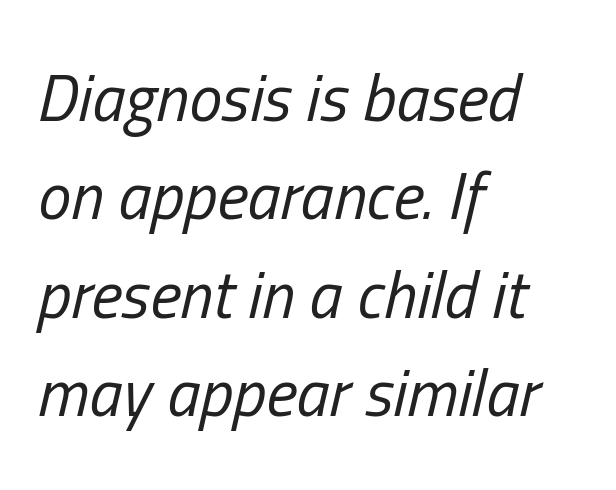
Q: Is the text bold? A: No.
Q: Is the text italic (slanted)? A: Yes, it leans right by about 13 degrees.
Q: Is the text underlined? A: No.
Q: How is the paragraph aligned? A: Left-aligned.
Q: Is the spacing between letters normal or unusually wide? A: Normal.
Q: Is the spacing between lines tight, normal or loose? A: Normal.
Q: Width (condensed, normal, or wide)? A: Condensed.
Q: Stroke contrast? A: Low.
Q: x-height? A: Medium.
Q: Monospaced? A: No.
